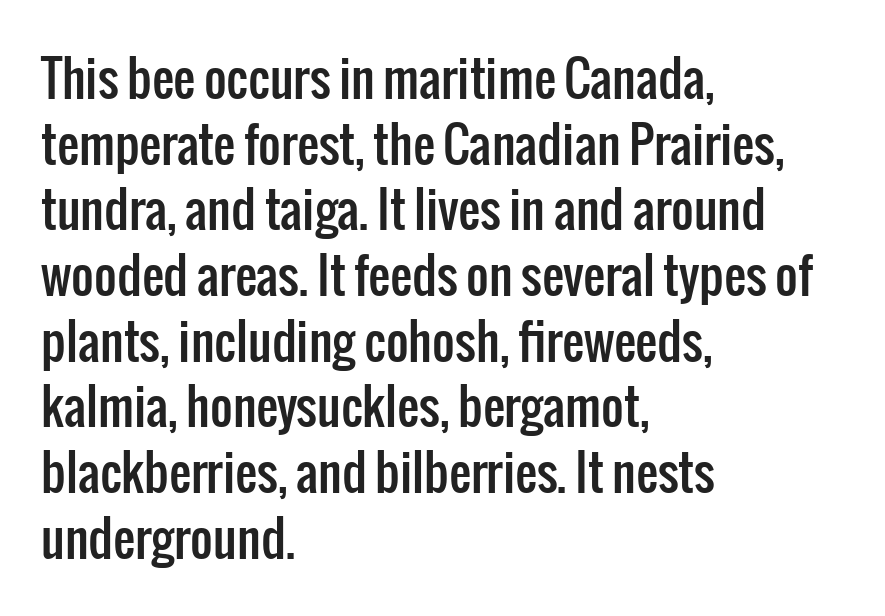
Q: Is the text italic (slanted)? A: No, it is upright.
Q: Is the typeface a serif or a sans-serif typeface? A: Sans-serif.
Q: Is the text underlined? A: No.
Q: How is the paragraph aligned? A: Left-aligned.
Q: Is the spacing between letters normal or unusually wide? A: Normal.
Q: Is the spacing between lines tight, normal or loose? A: Normal.
Q: Width (condensed, normal, or wide)? A: Condensed.
Q: Stroke contrast? A: Low.
Q: x-height? A: Medium.
Q: Monospaced? A: No.
